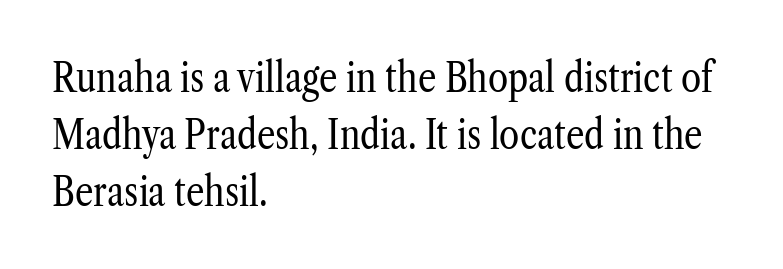
{"serif": "yes", "italic": "no", "bold": "no", "weight": "regular", "width": "condensed", "stroke_contrast": "low", "x_height": "medium", "monospaced": "no", "underline": "no", "align": "left", "line_spacing": "normal", "line_spacing_ratio": 1.39, "letter_spacing": "normal", "letter_spacing_em": 0.0, "glyph_px": 41}
